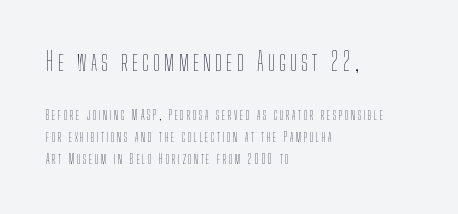
Q: Is the text bold? A: No.
Q: Is the text italic (slanted)? A: No, it is upright.
Q: Is the text underlined? A: No.
Q: How is the paragraph aligned? A: Left-aligned.
Q: Is the spacing between lines tight, normal or loose? A: Normal.
Q: Which block of text is set in a larger size, the first (top) or the second (bottom)? A: The first (top) one.
